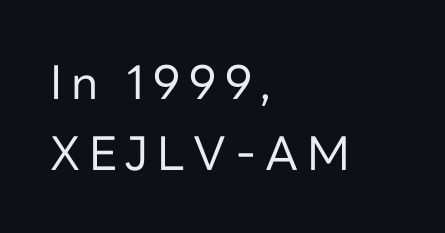
Q: Is the text bold? A: No.
Q: Is the text italic (slanted)? A: No, it is upright.
Q: Is the typeface a serif or a sans-serif typeface? A: Sans-serif.
Q: Is the text underlined? A: No.
Q: How is the paragraph aligned? A: Left-aligned.
Q: Is the spacing between lines tight, normal or loose? A: Normal.
Q: Width (condensed, normal, or wide)? A: Normal.
Q: Stroke contrast? A: Low.
Q: x-height? A: Medium.
Q: Monospaced? A: No.
